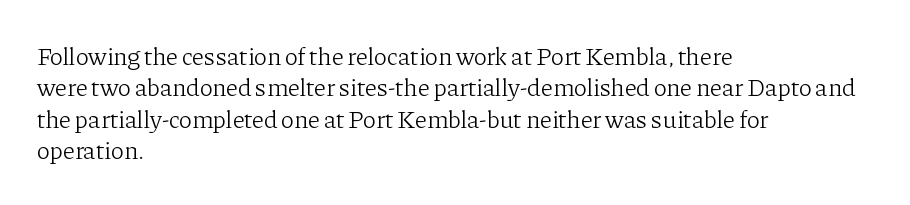
No letter is thick-stroked: the sample isn't bold. This is roman type, the default non-slanted kind. One glance says typical: line gaps are just what's usual. Plain, unruled lines of type. This sample is left-justified, so line endings fall wherever the words run out.
